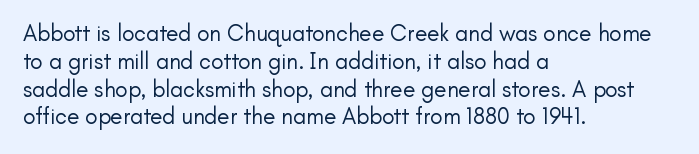
Q: Is the text bold? A: No.
Q: Is the text italic (slanted)? A: No, it is upright.
Q: Is the text underlined? A: No.
Q: How is the paragraph aligned? A: Left-aligned.
Q: Is the spacing between letters normal or unusually wide? A: Normal.
